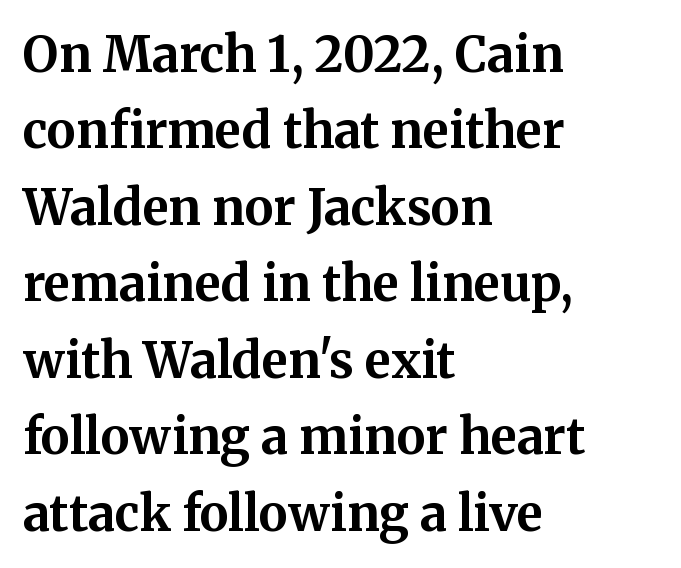
Q: Is the text bold? A: Yes.
Q: Is the text italic (slanted)? A: No, it is upright.
Q: Is the typeface a serif or a sans-serif typeface? A: Serif.
Q: Is the text underlined? A: No.
Q: How is the paragraph aligned? A: Left-aligned.
Q: Is the spacing between letters normal or unusually wide? A: Normal.
Q: Is the spacing between lines tight, normal or loose? A: Normal.
Q: Width (condensed, normal, or wide)? A: Normal.
Q: Stroke contrast? A: Medium.
Q: x-height? A: Medium.
Q: Monospaced? A: No.
